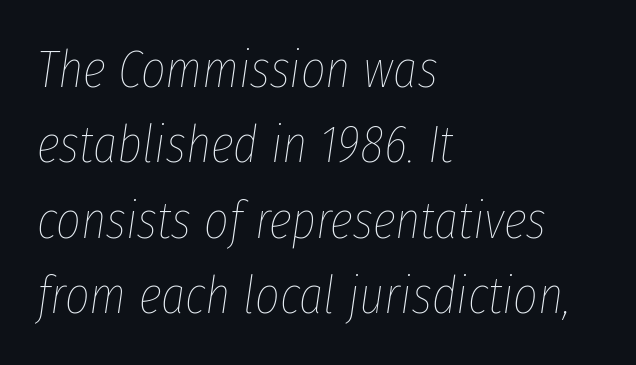
{"italic": "yes", "lean": "right", "slant_degrees": 8, "bold": "no", "weight": "thin", "width": "condensed", "stroke_contrast": "low", "x_height": "medium", "monospaced": "no", "underline": "no", "align": "left", "line_spacing": "normal", "line_spacing_ratio": 1.42, "letter_spacing": "normal", "letter_spacing_em": 0.0, "glyph_px": 53}
